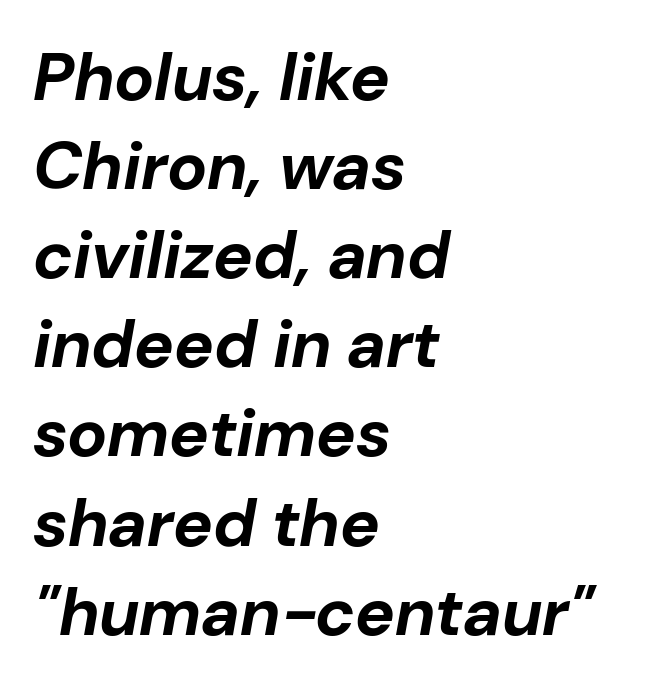
Q: Is the text bold? A: Yes.
Q: Is the text italic (slanted)? A: Yes, it leans right by about 10 degrees.
Q: Is the text underlined? A: No.
Q: How is the paragraph aligned? A: Left-aligned.
Q: Is the spacing between letters normal or unusually wide? A: Normal.
Q: Is the spacing between lines tight, normal or loose? A: Normal.
Q: Width (condensed, normal, or wide)? A: Normal.
Q: Stroke contrast? A: Low.
Q: x-height? A: Medium.
Q: Monospaced? A: No.
